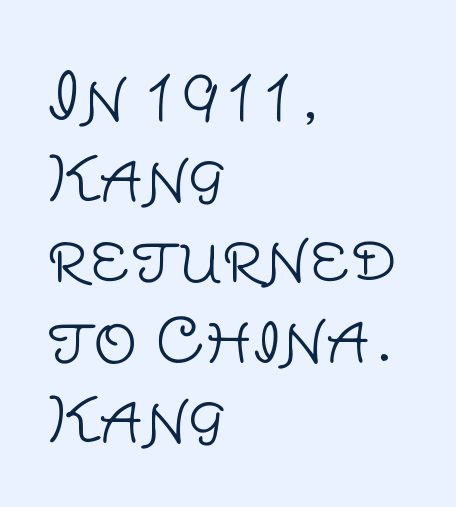
The image shows 62 px light sans-serif type; set left-aligned, normal line spacing (1.3x), normal letter spacing, not underlined; low stroke contrast and a large x-height.
